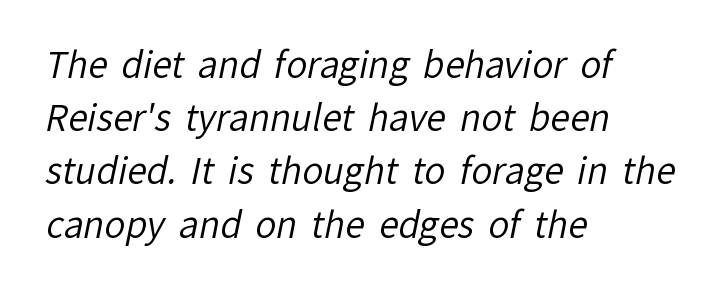
The type family on display is of the sans-serif kind. Each letter keeps its own natural width here, so spacing adapts to shape. Unbolded letterforms with no extra heft. Quick note: interline space is typical. Letter spacing: default.
